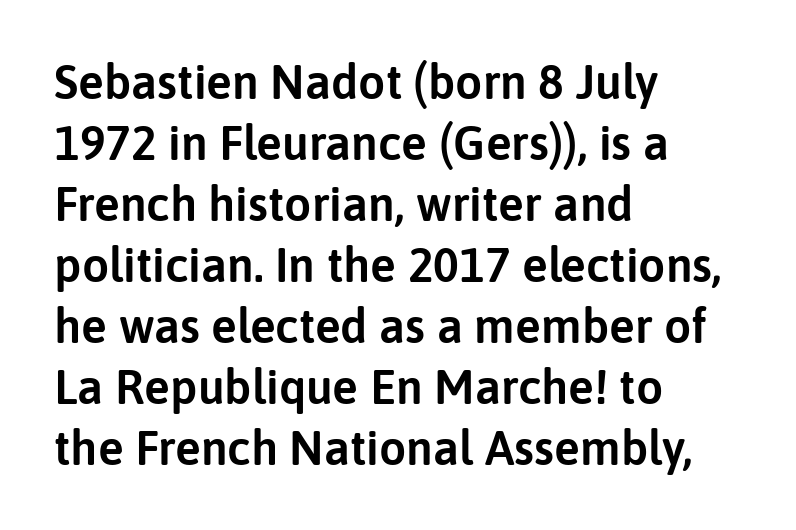
The image shows 48 px sans-serif type, upright; set left-aligned, normal line spacing (1.27x), normal letter spacing, not underlined; low stroke contrast and a medium x-height.
